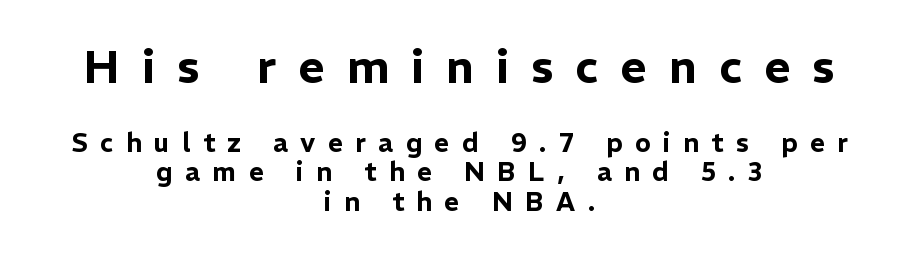
The image shows 46 px sans-serif type, upright; set centered, tight line spacing (1.13x), unusually wide letter spacing (+0.48 em), not underlined; the first (top) block is 1.77x larger; low stroke contrast and a medium x-height.
